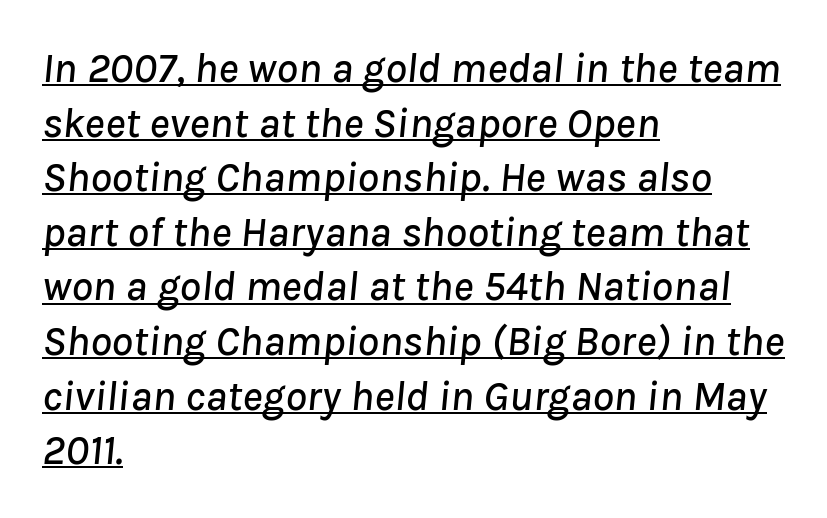
Q: Is the text italic (slanted)? A: Yes, it leans right by about 8 degrees.
Q: Is the text underlined? A: Yes.
Q: How is the paragraph aligned? A: Left-aligned.
Q: Is the spacing between letters normal or unusually wide? A: Normal.
Q: Is the spacing between lines tight, normal or loose? A: Normal.
Q: Width (condensed, normal, or wide)? A: Normal.
Q: Stroke contrast? A: Low.
Q: x-height? A: Medium.
Q: Monospaced? A: No.
